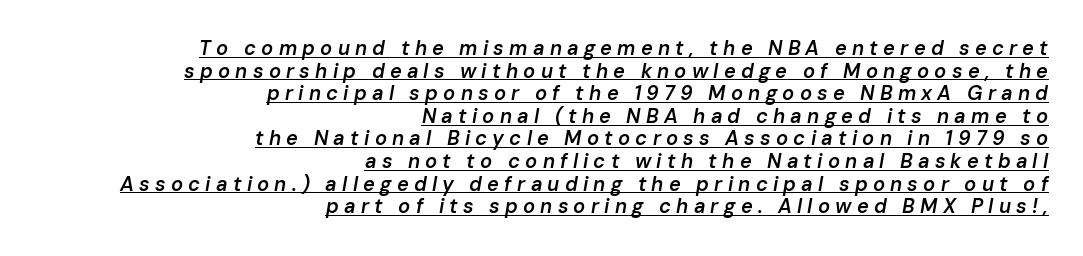
Q: Is the text bold? A: Semi-bold.
Q: Is the text italic (slanted)? A: Yes, it leans right by about 10 degrees.
Q: Is the text underlined? A: Yes.
Q: How is the paragraph aligned? A: Right-aligned.
Q: Is the spacing between letters normal or unusually wide? A: Unusually wide.
Q: Is the spacing between lines tight, normal or loose? A: Tight.
